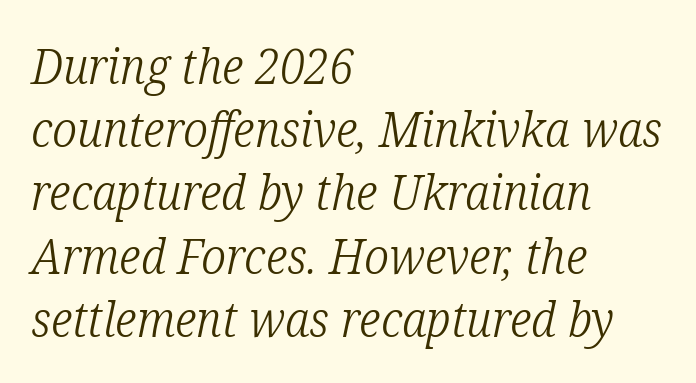
Q: Is the text bold? A: No.
Q: Is the text italic (slanted)? A: Yes, it leans right by about 12 degrees.
Q: Is the typeface a serif or a sans-serif typeface? A: Serif.
Q: Is the text underlined? A: No.
Q: How is the paragraph aligned? A: Left-aligned.
Q: Is the spacing between letters normal or unusually wide? A: Normal.
Q: Is the spacing between lines tight, normal or loose? A: Normal.
Q: Width (condensed, normal, or wide)? A: Condensed.
Q: Stroke contrast? A: Low.
Q: x-height? A: Medium.
Q: Monospaced? A: No.
